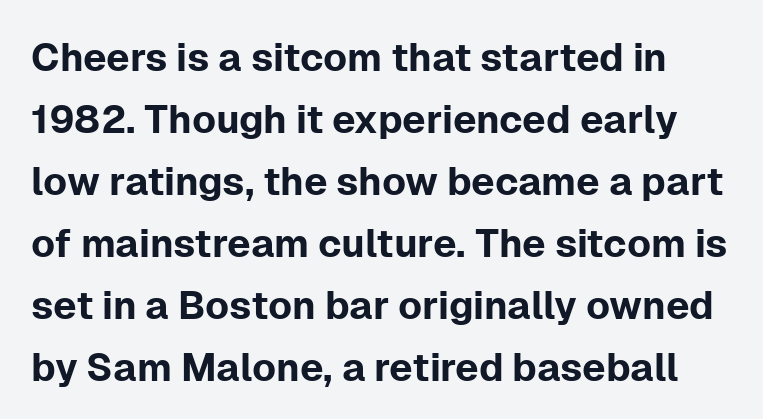
Q: Is the text italic (slanted)? A: No, it is upright.
Q: Is the typeface a serif or a sans-serif typeface? A: Sans-serif.
Q: Is the text underlined? A: No.
Q: Is the spacing between letters normal or unusually wide? A: Normal.
Q: Is the spacing between lines tight, normal or loose? A: Normal.
Q: Width (condensed, normal, or wide)? A: Normal.
Q: Stroke contrast? A: Low.
Q: x-height? A: Medium.
Q: Monospaced? A: No.
